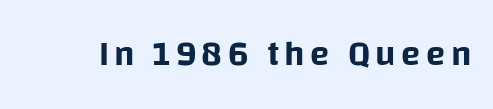
The image shows 35 px sans-serif type, upright; set not underlined; low stroke contrast and a large x-height.
